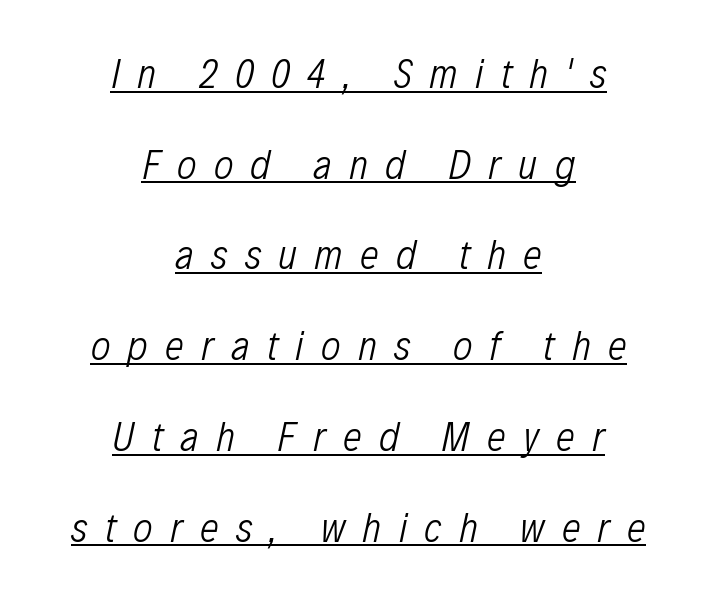
The image shows 42 px light, condensed type, italic (leaning right); set centered, loose line spacing (2.16x), unusually wide letter spacing (+0.41 em), underlined; low stroke contrast and a medium x-height.
